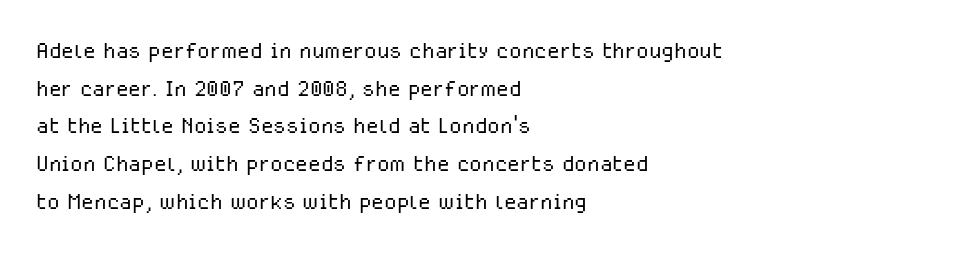
The image shows 29 px light sans-serif type, upright; set left-aligned, normal line spacing (1.3x), normal letter spacing, not underlined; low stroke contrast and a medium x-height.
